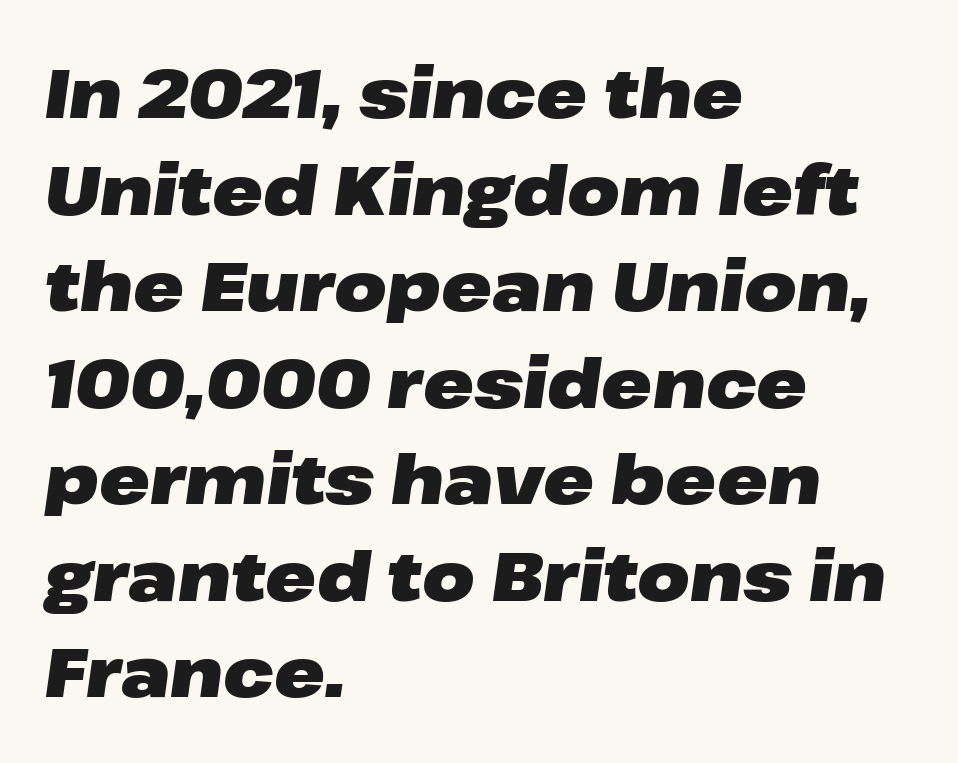
You could not count columns in this text — the font is proportionally spaced. If you drew a ruler down the left edge, every line would touch it. The sample has been set heavy, in full bold. Check under the words: just untouched page. You can tell it's italic because the verticals aren't actually vertical.
